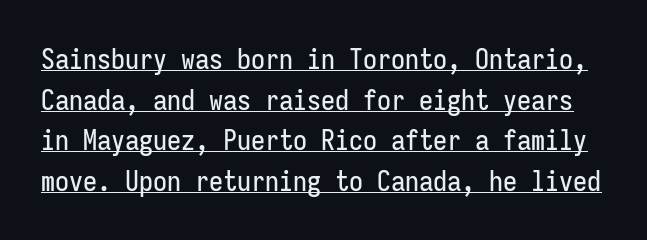
The image shows 28 px condensed sans-serif type, upright, monospaced; set normal line spacing (1.45x), normal letter spacing, underlined; low stroke contrast and a medium x-height.
